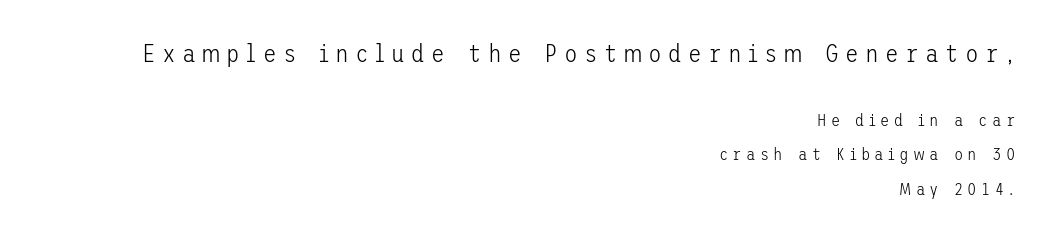
Spacing between characters has been opened up far beyond the box default. The space directly below the letters is spotless. Stem width sits at or under what a default text font uses. This block would shrink considerably if given ordinary leading; it's expanded now. A student would notice the top passage is typeset larger than what follows.
